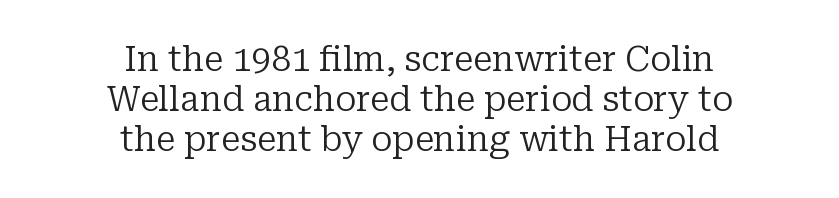
Q: Is the text bold? A: No.
Q: Is the text italic (slanted)? A: No, it is upright.
Q: Is the typeface a serif or a sans-serif typeface? A: Serif.
Q: Is the text underlined? A: No.
Q: How is the paragraph aligned? A: Centered.
Q: Is the spacing between letters normal or unusually wide? A: Normal.
Q: Is the spacing between lines tight, normal or loose? A: Tight.
Q: Width (condensed, normal, or wide)? A: Normal.
Q: Stroke contrast? A: Low.
Q: x-height? A: Medium.
Q: Monospaced? A: No.
